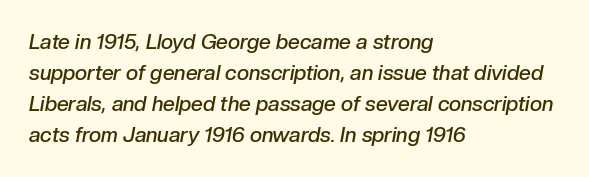
Glance below the letters and you will spot only blank space. The glyphs look as if they've been sheared to an angle. Baseline-to-baseline distance is the conventional proportion of letter height. A fair bit of extra ink — the face is semibold, not bold. Is the block centered? No — it sits flush against the left margin.
